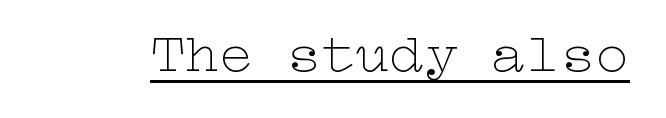
The image shows 57 px thin, wide type, upright; set normal letter spacing, underlined; low stroke contrast and a medium x-height.
